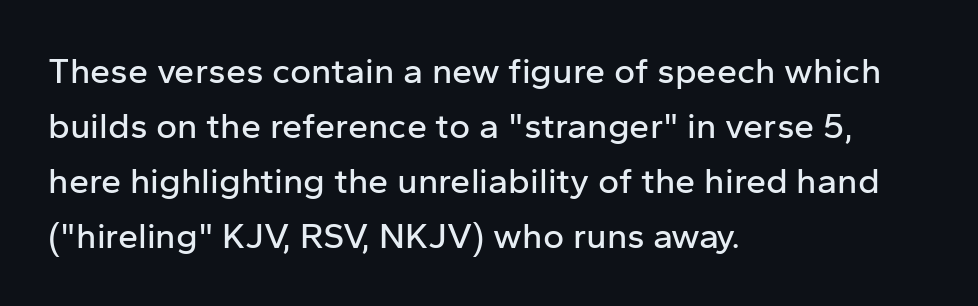
Q: Is the text italic (slanted)? A: No, it is upright.
Q: Is the typeface a serif or a sans-serif typeface? A: Sans-serif.
Q: Is the text underlined? A: No.
Q: How is the paragraph aligned? A: Left-aligned.
Q: Is the spacing between letters normal or unusually wide? A: Normal.
Q: Is the spacing between lines tight, normal or loose? A: Normal.
Q: Width (condensed, normal, or wide)? A: Normal.
Q: Stroke contrast? A: Low.
Q: x-height? A: Medium.
Q: Monospaced? A: No.
